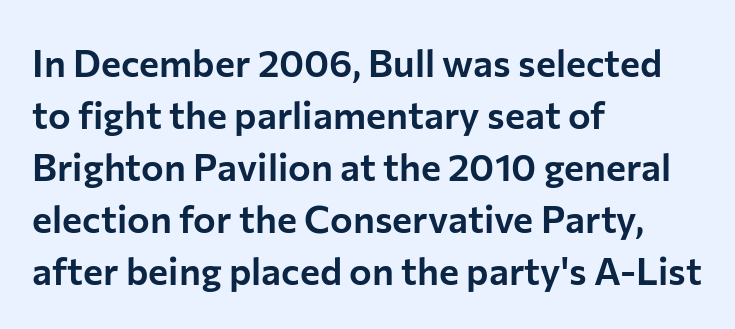
These lines sit exactly where default settings would place them. No feet cap the strokes, marking this as sans-serif type. Is there any slant? The stems are plumb. Think of a printed novel: that variable character pitch is what you see here. Students, note that the glyphs here touch the page at normal intervals. All the whitespace from short lines collects on the right.
